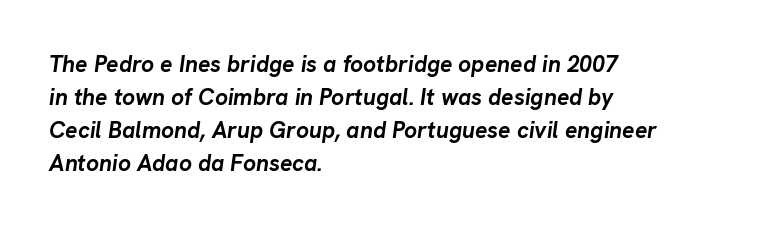
{"italic": "yes", "lean": "right", "slant_degrees": 8, "bold": "yes", "underline": "no", "align": "left", "line_spacing": "normal", "line_spacing_ratio": 1.43, "letter_spacing": "normal", "letter_spacing_em": 0.0, "glyph_px": 23}
